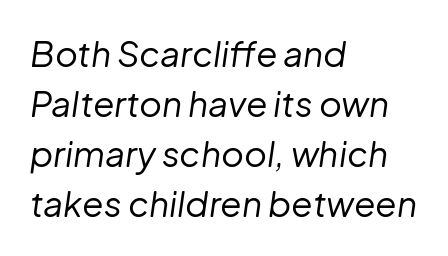
{"italic": "yes", "lean": "right", "slant_degrees": 8, "bold": "no", "weight": "regular", "width": "normal", "stroke_contrast": "low", "x_height": "medium", "monospaced": "no", "underline": "no", "align": "left", "line_spacing": "normal", "line_spacing_ratio": 1.43, "letter_spacing": "normal", "letter_spacing_em": 0.0, "glyph_px": 35}
